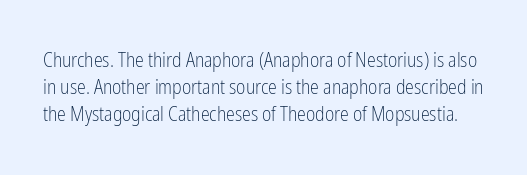
The letters stand upright; this is a roman face. The space directly below the letters is spotless. How are the letters spaced? Ordinarily, with no added tracking. No letter is thick-stroked: the sample isn't bold. A typesetter would call this leading conventional body-copy spacing.
